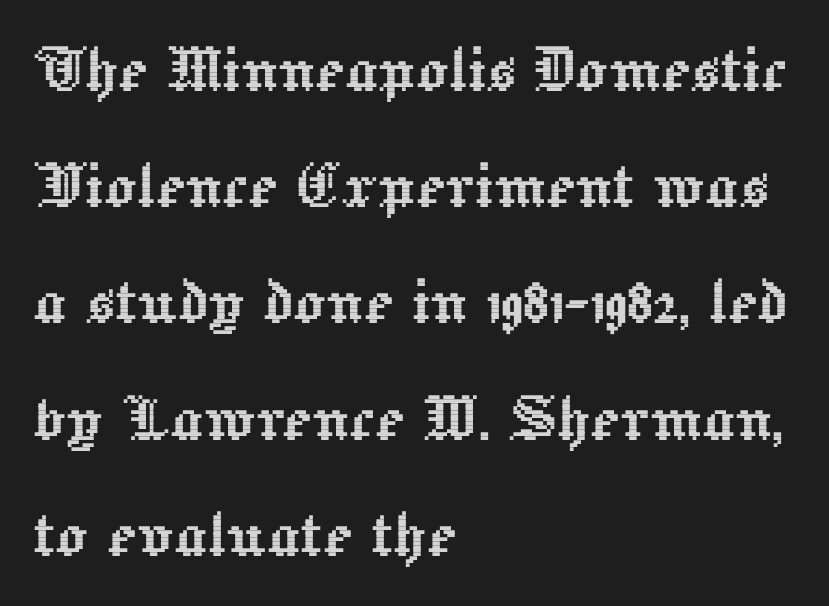
These lines are rendered in a variable-pitch font. The lines are quadded left. The specimen omits any rule beneath the text block's lines. The designer left line spacing at the default. The typography opts for an upright posture over an oblique one.
